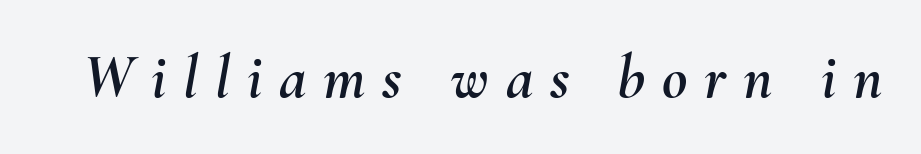
Q: Is the text italic (slanted)? A: Yes, it leans right by about 10 degrees.
Q: Is the text underlined? A: No.
Q: Is the spacing between letters normal or unusually wide? A: Unusually wide.
Q: Width (condensed, normal, or wide)? A: Normal.
Q: Stroke contrast? A: Medium.
Q: x-height? A: Small.
Q: Monospaced? A: No.
